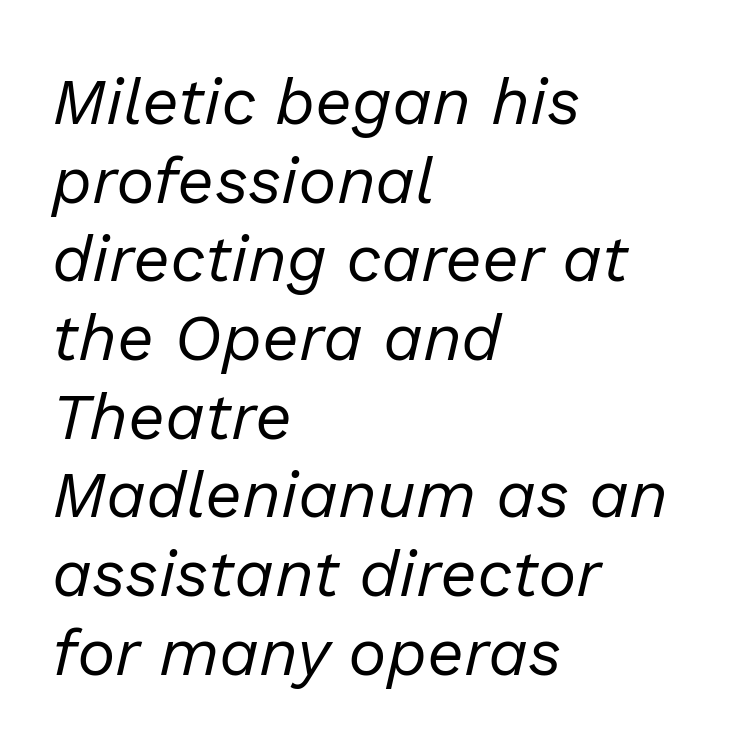
{"italic": "yes", "lean": "right", "slant_degrees": 13, "bold": "no", "weight": "regular", "width": "normal", "stroke_contrast": "low", "x_height": "medium", "monospaced": "no", "underline": "no", "align": "left", "line_spacing_ratio": 1.21, "letter_spacing": "normal", "letter_spacing_em": 0.0, "glyph_px": 65}
